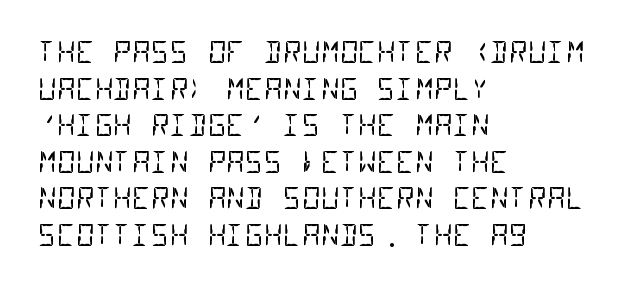
Q: Is the text bold? A: No.
Q: Is the typeface a serif or a sans-serif typeface? A: Sans-serif.
Q: Is the text underlined? A: No.
Q: How is the paragraph aligned? A: Left-aligned.
Q: Is the spacing between letters normal or unusually wide? A: Normal.
Q: Is the spacing between lines tight, normal or loose? A: Normal.
Q: Width (condensed, normal, or wide)? A: Condensed.
Q: Stroke contrast? A: Low.
Q: x-height? A: Large.
Q: Monospaced? A: Yes.
